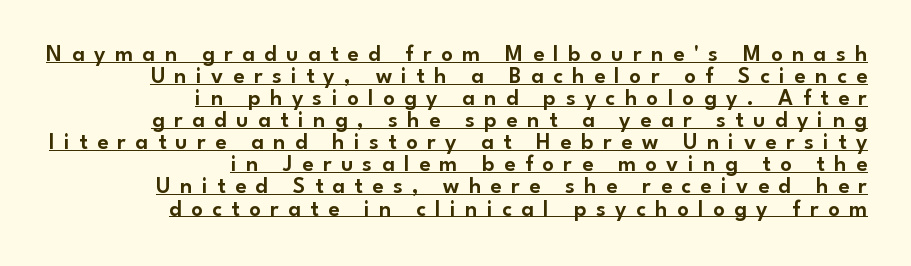
Each line ends at the same right margin while the left side varies. Each word looks stretched out because of the extra space between its letters. Italic? Not at all — the glyphs are vertical. Quick note: underline on. The passage shown stacks its lines with hardly any gap.
